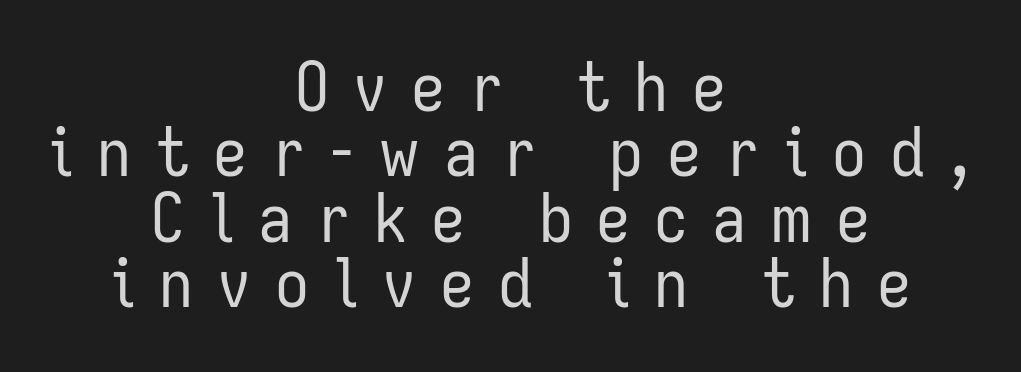
The baseline area is clear. Looks like regular typesetting: each glyph gets only the width it needs. Letterform terminals end flat and unadorned throughout the passage. Layout note: lines centered.
